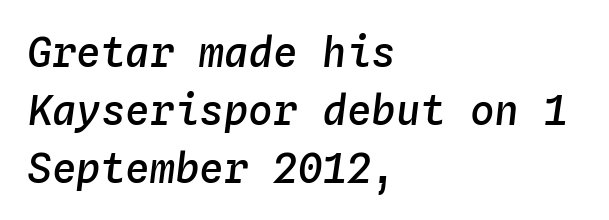
Q: Is the text bold? A: Semi-bold.
Q: Is the text italic (slanted)? A: Yes, it leans right by about 4 degrees.
Q: Is the text underlined? A: No.
Q: How is the paragraph aligned? A: Left-aligned.
Q: Is the spacing between letters normal or unusually wide? A: Normal.
Q: Is the spacing between lines tight, normal or loose? A: Normal.
Q: Width (condensed, normal, or wide)? A: Normal.
Q: Stroke contrast? A: Low.
Q: x-height? A: Medium.
Q: Monospaced? A: Yes.
